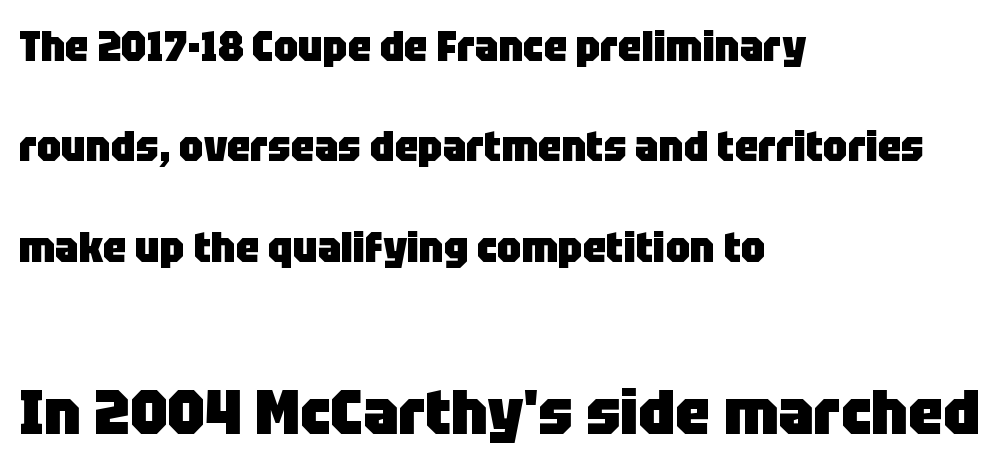
{"serif": "no", "italic": "no", "bold": "yes", "weight": "heavy", "width": "normal", "stroke_contrast": "low", "x_height": "large", "monospaced": "no", "underline": "no", "align": "left", "line_spacing": "loose", "line_spacing_ratio": 2.39, "letter_spacing": "normal", "letter_spacing_em": 0.0, "larger_block": "second", "size_ratio": 1.5, "glyph_px": 63}
